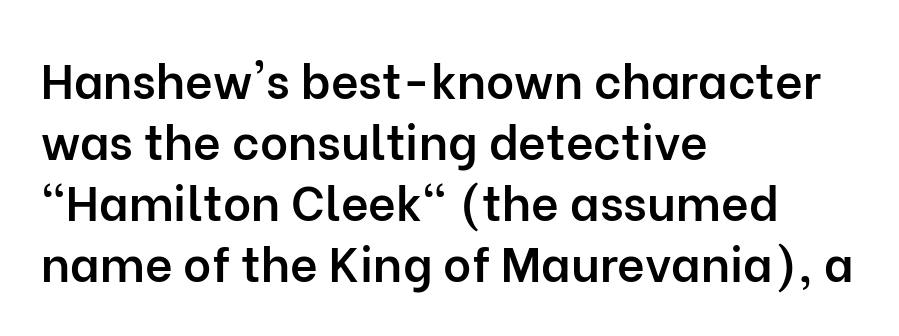
{"serif": "no", "italic": "no", "bold": "semi", "weight": "semibold", "width": "normal", "stroke_contrast": "low", "x_height": "medium", "monospaced": "no", "underline": "no", "align": "left", "line_spacing": "normal", "line_spacing_ratio": 1.27, "letter_spacing": "normal", "letter_spacing_em": 0.0, "glyph_px": 48}
